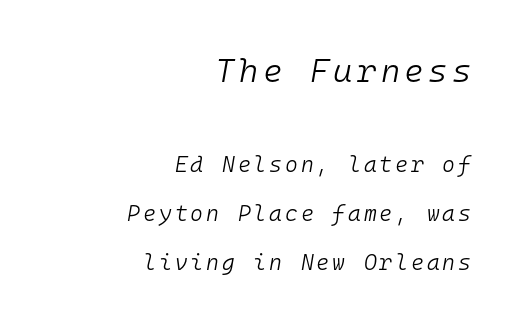
{"italic": "yes", "lean": "right", "slant_degrees": 10, "bold": "no", "weight": "light", "width": "normal", "stroke_contrast": "low", "x_height": "medium", "monospaced": "yes", "underline": "no", "align": "right", "line_spacing": "loose", "line_spacing_ratio": 2.23, "larger_block": "first", "size_ratio": 1.5, "glyph_px": 33}
